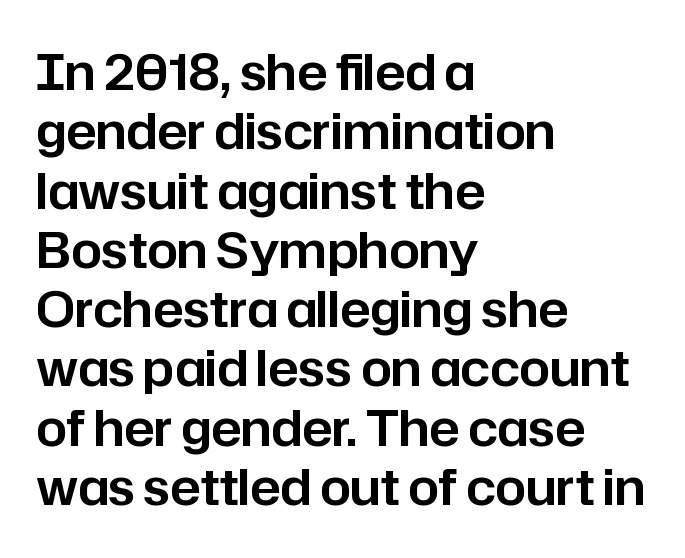
The image shows 49 px sans-serif type, upright; set left-aligned, line spacing 1.21x, normal letter spacing, not underlined; low stroke contrast and a medium x-height.
